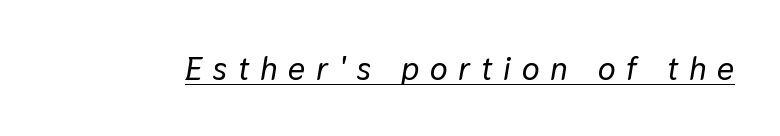
The image shows 33 px text type, italic (leaning right); set unusually wide letter spacing (+0.33 em), underlined; low stroke contrast and a medium x-height.
